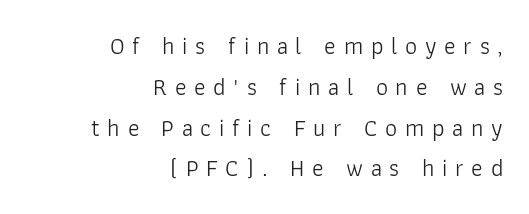
Has an underline been added? It has not. The type sits square on the baseline with zero lean. The lines are quadded right. Caption: face not bold, strokes unweighted. Regarding leading, the lines here are spaced in the standard way.
